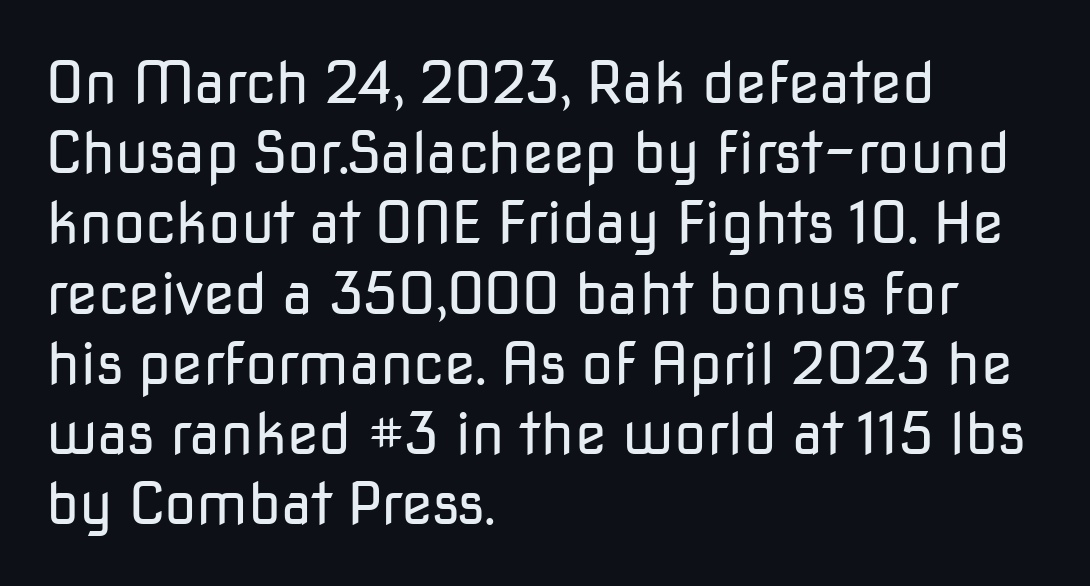
Q: Is the text bold? A: No.
Q: Is the text italic (slanted)? A: No, it is upright.
Q: Is the typeface a serif or a sans-serif typeface? A: Sans-serif.
Q: Is the text underlined? A: No.
Q: How is the paragraph aligned? A: Left-aligned.
Q: Is the spacing between letters normal or unusually wide? A: Normal.
Q: Width (condensed, normal, or wide)? A: Normal.
Q: Stroke contrast? A: Low.
Q: x-height? A: Medium.
Q: Monospaced? A: No.
